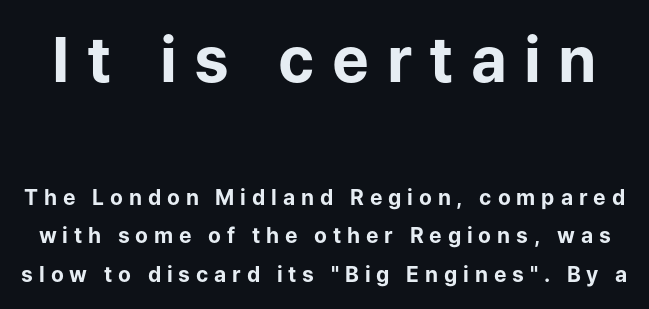
Honestly, the letter spacing is so wide it's the main thing you notice. You could not count columns in this text — the font is proportionally spaced. The emphasis by scale lands on block number one, above. Letterform terminals end flat and unadorned throughout the passage. Only glyphs here, with clear space below each row. Style check: upright.
